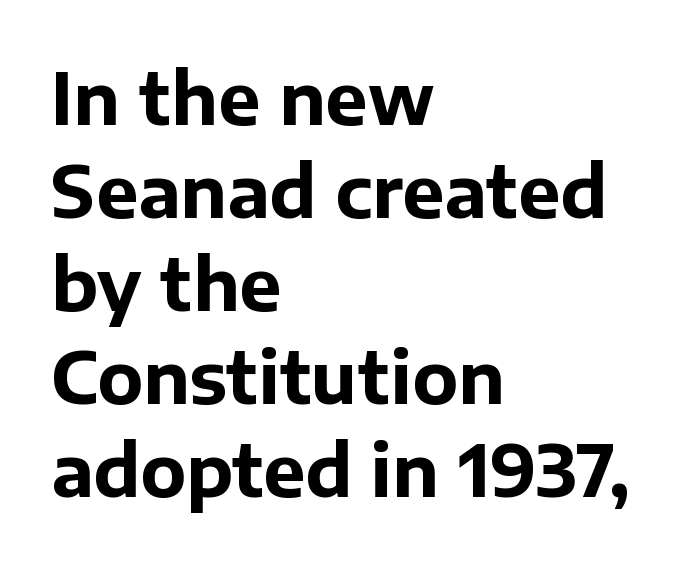
Q: Is the text bold? A: Yes.
Q: Is the text italic (slanted)? A: No, it is upright.
Q: Is the typeface a serif or a sans-serif typeface? A: Sans-serif.
Q: Is the text underlined? A: No.
Q: How is the paragraph aligned? A: Left-aligned.
Q: Is the spacing between letters normal or unusually wide? A: Normal.
Q: Is the spacing between lines tight, normal or loose? A: Normal.
Q: Width (condensed, normal, or wide)? A: Normal.
Q: Stroke contrast? A: Low.
Q: x-height? A: Medium.
Q: Monospaced? A: No.
